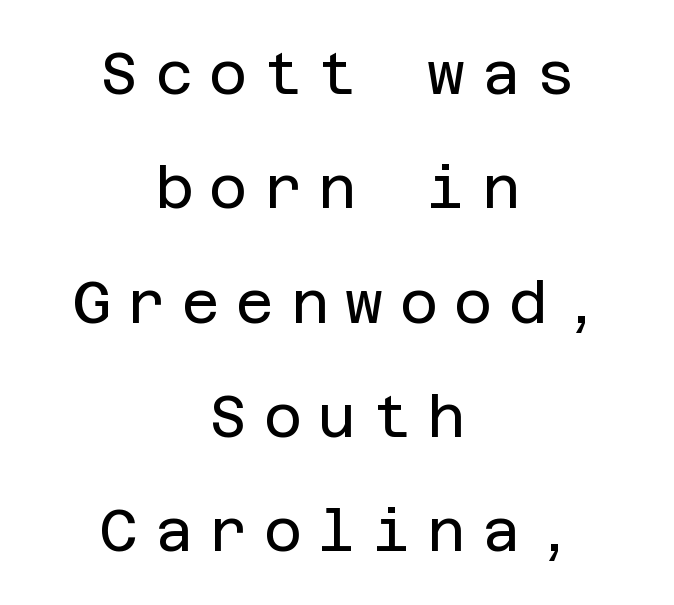
{"serif": "no", "italic": "no", "bold": "no", "weight": "regular", "width": "normal", "stroke_contrast": "low", "x_height": "large", "underline": "no", "align": "center", "line_spacing": "loose", "line_spacing_ratio": 1.97, "letter_spacing": "wide", "letter_spacing_em": 0.29, "glyph_px": 58}
